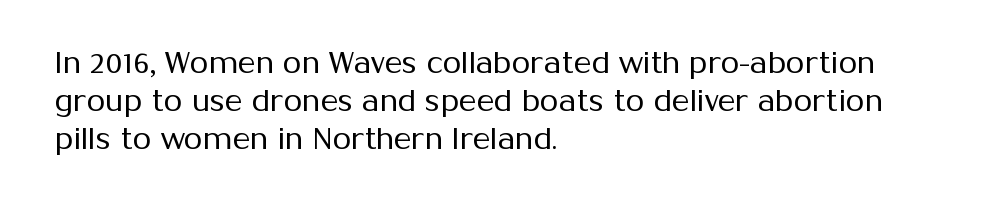
The image shows 30 px regular-weight sans-serif type, upright; set left-aligned, normal line spacing (1.26x), normal letter spacing, not underlined; medium stroke contrast and a medium x-height.
